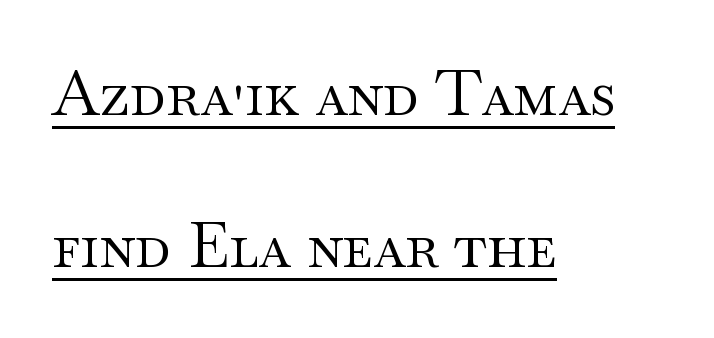
Q: Is the text bold? A: No.
Q: Is the text italic (slanted)? A: No, it is upright.
Q: Is the typeface a serif or a sans-serif typeface? A: Serif.
Q: Is the text underlined? A: Yes.
Q: How is the paragraph aligned? A: Left-aligned.
Q: Is the spacing between letters normal or unusually wide? A: Normal.
Q: Is the spacing between lines tight, normal or loose? A: Loose.
Q: Width (condensed, normal, or wide)? A: Wide.
Q: Stroke contrast? A: Medium.
Q: x-height? A: Small.
Q: Monospaced? A: No.
